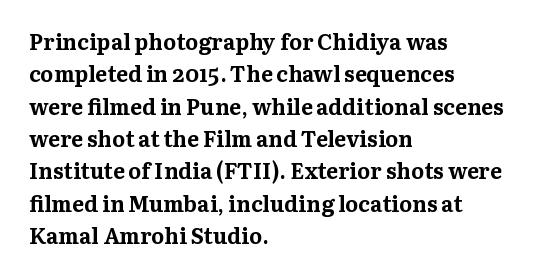
{"italic": "no", "bold": "yes", "underline": "no", "align": "left", "line_spacing": "normal", "line_spacing_ratio": 1.47, "letter_spacing": "normal", "letter_spacing_em": 0.0, "glyph_px": 22}
